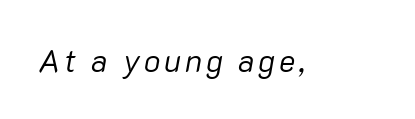
The image shows 31 px regular-weight type, italic (leaning right); set not underlined; low stroke contrast and a medium x-height.
